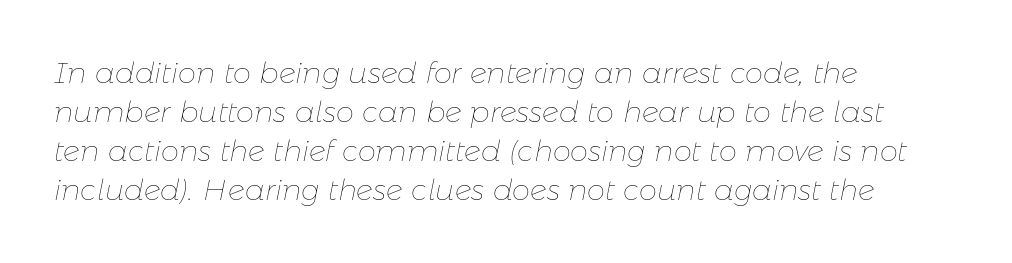
The image shows 29 px thin type, italic (leaning right); set left-aligned, normal line spacing (1.35x), normal letter spacing, not underlined; low stroke contrast and a medium x-height.
